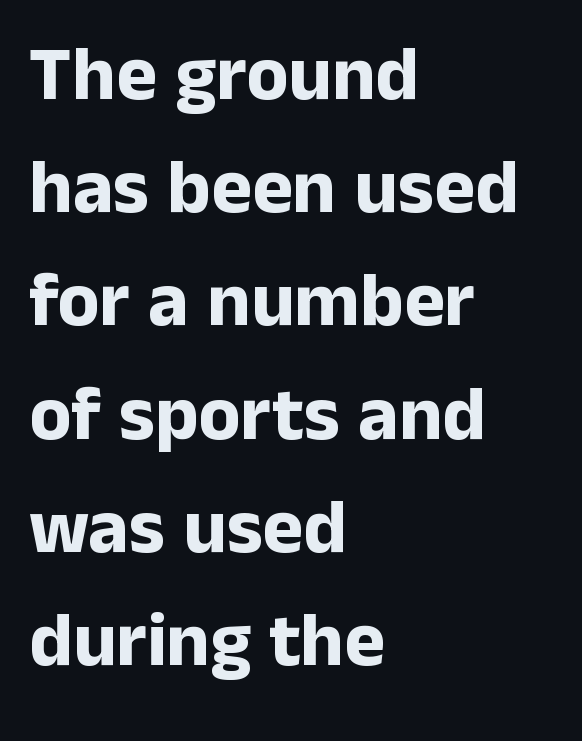
The image shows 77 px bold sans-serif type, upright; set left-aligned, normal line spacing (1.47x), normal letter spacing, not underlined; low stroke contrast and a medium x-height.
